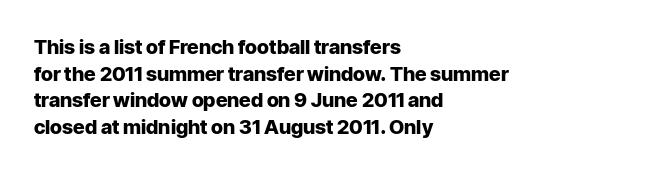
{"italic": "no", "bold": "yes", "underline": "no", "align": "left", "line_spacing": "normal", "line_spacing_ratio": 1.33, "letter_spacing": "normal", "letter_spacing_em": 0.0, "glyph_px": 20}
